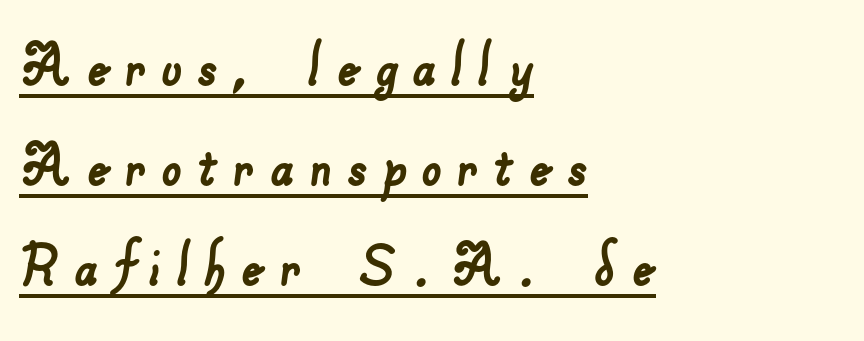
Q: Is the typeface a serif or a sans-serif typeface? A: Sans-serif.
Q: Is the text underlined? A: Yes.
Q: How is the paragraph aligned? A: Left-aligned.
Q: Is the spacing between letters normal or unusually wide? A: Unusually wide.
Q: Is the spacing between lines tight, normal or loose? A: Normal.
Q: Width (condensed, normal, or wide)? A: Normal.
Q: Stroke contrast? A: Low.
Q: x-height? A: Small.
Q: Monospaced? A: No.
